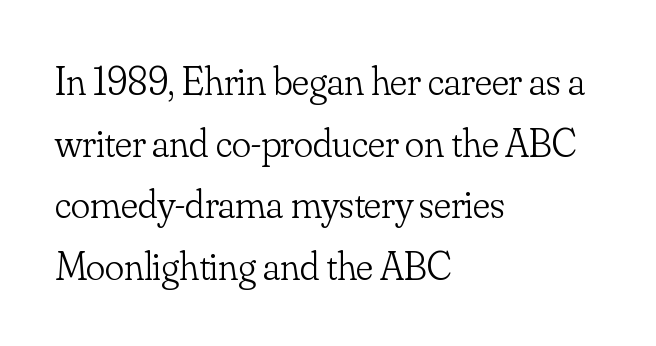
Q: Is the text bold? A: No.
Q: Is the text italic (slanted)? A: No, it is upright.
Q: Is the typeface a serif or a sans-serif typeface? A: Serif.
Q: Is the text underlined? A: No.
Q: How is the paragraph aligned? A: Left-aligned.
Q: Is the spacing between letters normal or unusually wide? A: Normal.
Q: Is the spacing between lines tight, normal or loose? A: Normal.
Q: Width (condensed, normal, or wide)? A: Normal.
Q: Stroke contrast? A: Low.
Q: x-height? A: Small.
Q: Monospaced? A: No.
